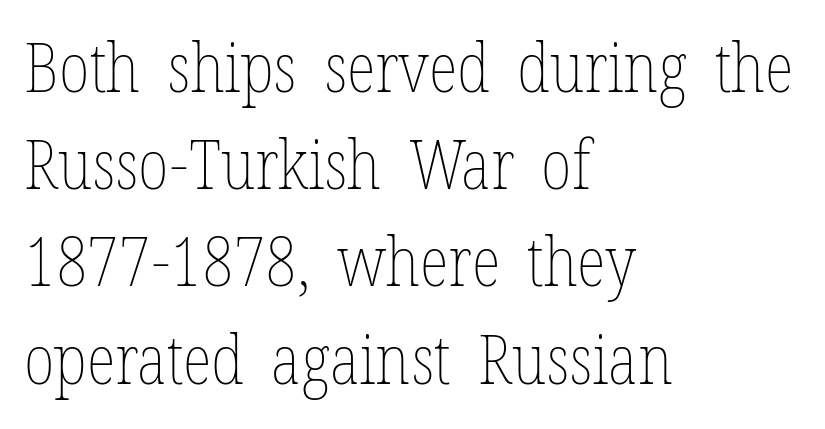
{"italic": "no", "bold": "no", "weight": "thin", "width": "condensed", "stroke_contrast": "low", "x_height": "medium", "monospaced": "no", "underline": "no", "align": "left", "line_spacing": "normal", "line_spacing_ratio": 1.43, "letter_spacing": "normal", "letter_spacing_em": 0.0, "glyph_px": 68}
